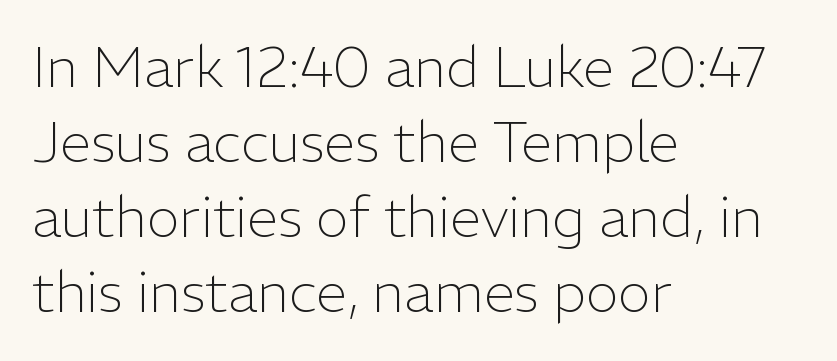
Q: Is the text bold? A: No.
Q: Is the text italic (slanted)? A: No, it is upright.
Q: Is the typeface a serif or a sans-serif typeface? A: Sans-serif.
Q: Is the text underlined? A: No.
Q: How is the paragraph aligned? A: Left-aligned.
Q: Is the spacing between letters normal or unusually wide? A: Normal.
Q: Is the spacing between lines tight, normal or loose? A: Normal.
Q: Width (condensed, normal, or wide)? A: Normal.
Q: Stroke contrast? A: Low.
Q: x-height? A: Medium.
Q: Monospaced? A: No.
